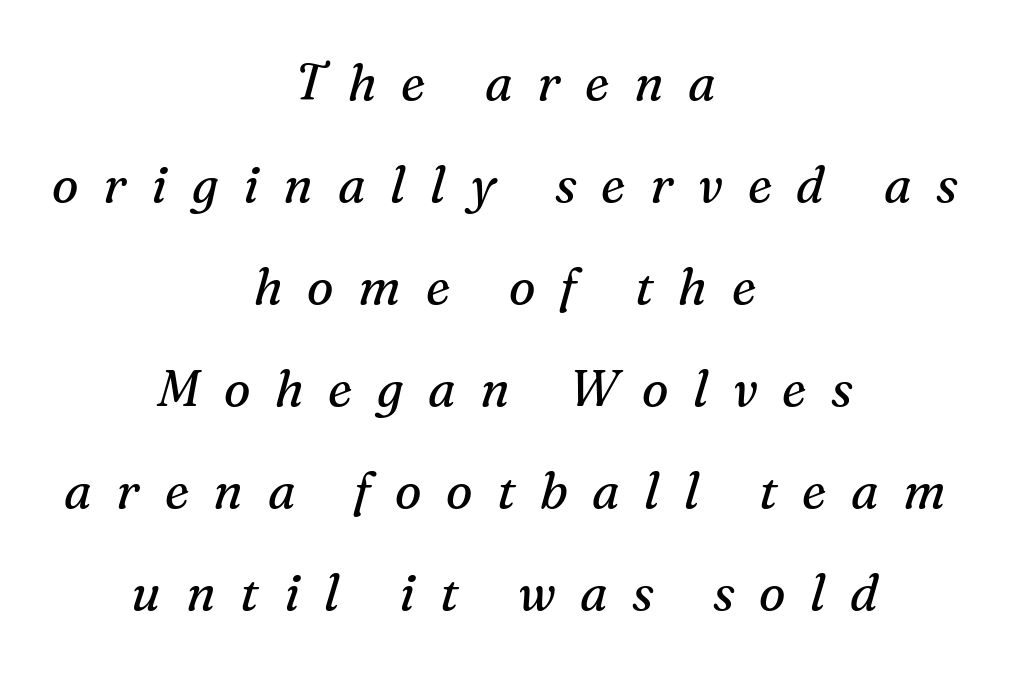
The image shows 50 px regular-weight serif type, italic (leaning right); set centered, loose line spacing (2.04x), unusually wide letter spacing (+0.49 em), not underlined; medium stroke contrast and a medium x-height.
